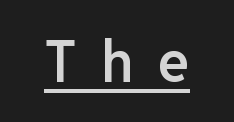
{"serif": "no", "italic": "no", "bold": "semi", "weight": "semibold", "width": "normal", "stroke_contrast": "low", "x_height": "medium", "monospaced": "yes", "underline": "yes", "letter_spacing": "wide", "letter_spacing_em": 0.41, "glyph_px": 58}
